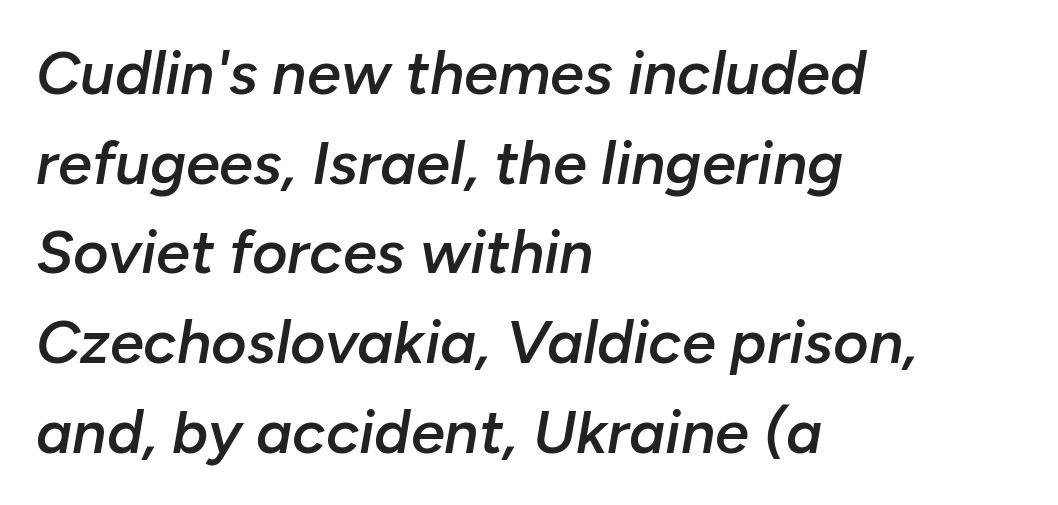
The setting favours the left margin, as ordinary paragraphs usually do. Stroke thickness is moderately raised; the sample reads as semibold. The glyphs look as if they've been sheared to an angle. You could not count columns in this text — the font is proportionally spaced. Nothing unusual about the tracking: characters are spaced as the font intends.
